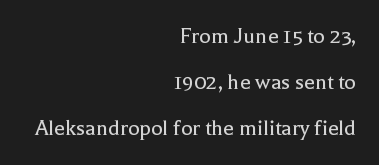
The image shows 24 px text type, upright; set right-aligned, loose line spacing (1.92x), normal letter spacing, not underlined.
